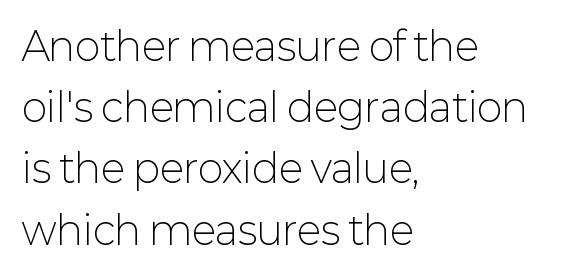
{"serif": "no", "italic": "no", "bold": "no", "weight": "light", "width": "normal", "stroke_contrast": "low", "x_height": "medium", "monospaced": "no", "underline": "no", "align": "left", "line_spacing": "normal", "line_spacing_ratio": 1.57, "letter_spacing": "normal", "letter_spacing_em": 0.0, "glyph_px": 39}
